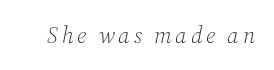
The image shows 23 px text type, italic (leaning right); set not underlined.
